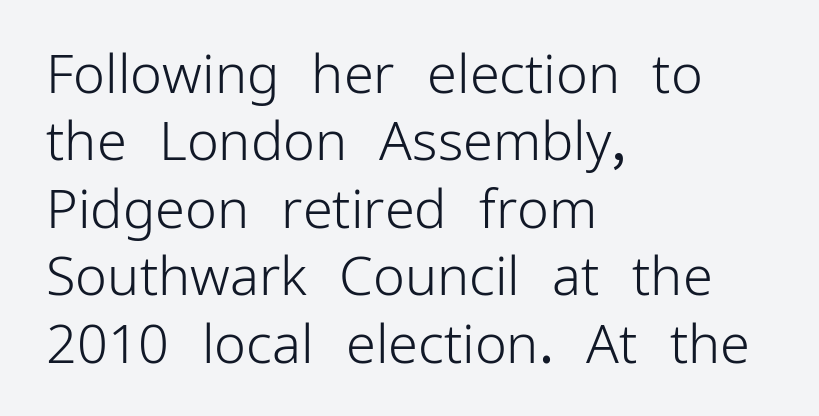
Each letter keeps its own natural width here, so spacing adapts to shape. Characters follow at the spacing the type designer built in. Summary of vertical rhythm: regular, with standard interline spacing. Only glyphs here, with clear space below each row.
